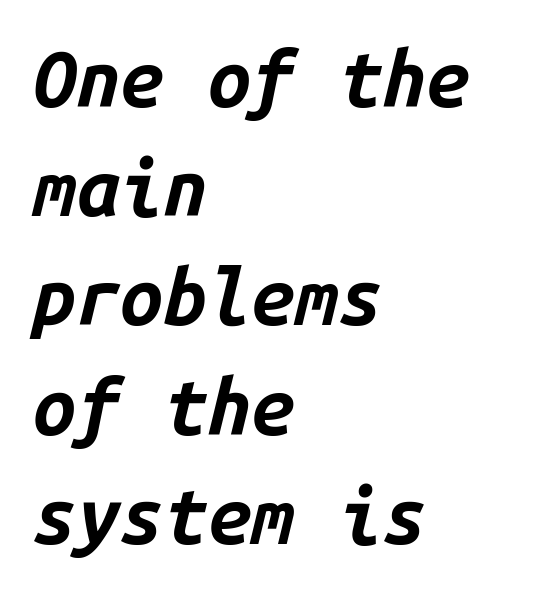
Q: Is the text bold? A: Yes.
Q: Is the text italic (slanted)? A: Yes, it leans right by about 14 degrees.
Q: Is the text underlined? A: No.
Q: How is the paragraph aligned? A: Left-aligned.
Q: Is the spacing between letters normal or unusually wide? A: Normal.
Q: Is the spacing between lines tight, normal or loose? A: Normal.
Q: Width (condensed, normal, or wide)? A: Normal.
Q: Stroke contrast? A: Low.
Q: x-height? A: Medium.
Q: Monospaced? A: Yes.
